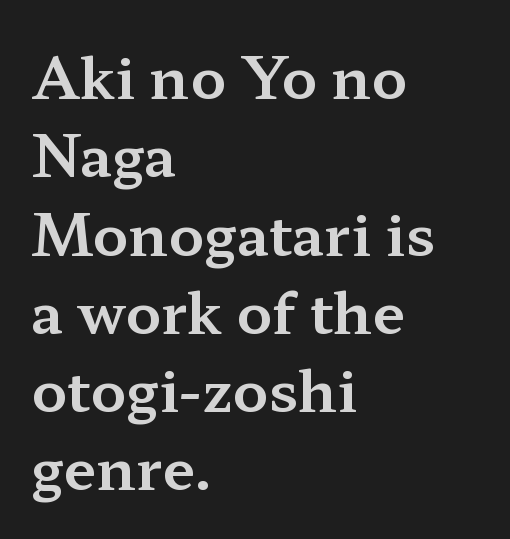
{"serif": "yes", "italic": "no", "width": "wide", "stroke_contrast": "medium", "x_height": "medium", "monospaced": "no", "underline": "no", "align": "left", "line_spacing": "normal", "line_spacing_ratio": 1.35, "letter_spacing": "normal", "letter_spacing_em": 0.0, "glyph_px": 58}
